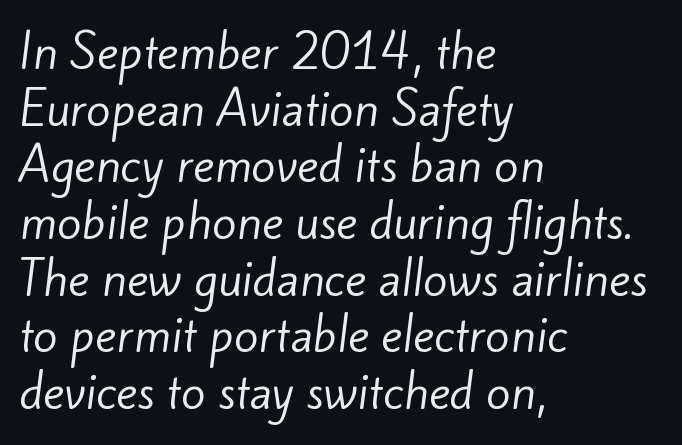
The image shows 45 px regular-weight sans-serif type; set left-aligned, normal line spacing (1.26x), normal letter spacing, not underlined; low stroke contrast and a small x-height.
